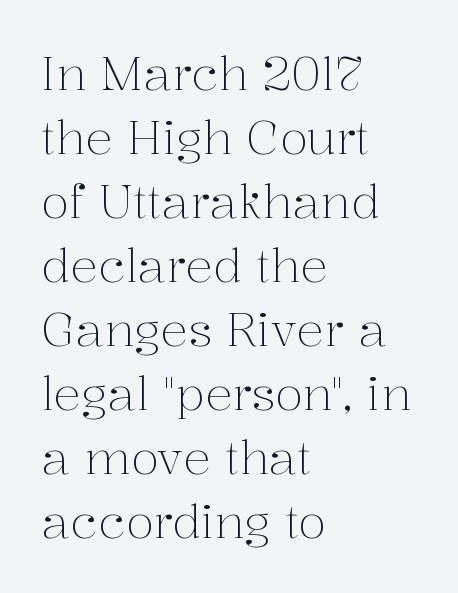
The lines sit at an ordinary, default distance from one another. This sample uses a serif face. The gap between lines stays unmarked. The typography opts for an upright posture over an oblique one.
